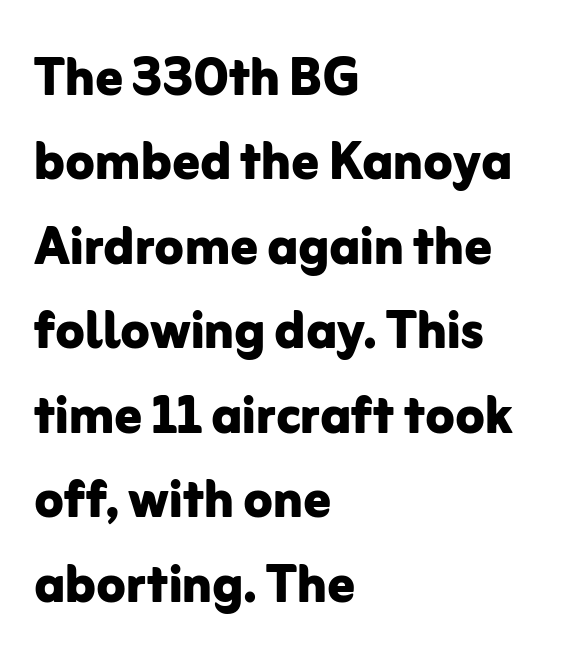
Q: Is the text bold? A: Yes.
Q: Is the text italic (slanted)? A: No, it is upright.
Q: Is the typeface a serif or a sans-serif typeface? A: Sans-serif.
Q: Is the text underlined? A: No.
Q: How is the paragraph aligned? A: Left-aligned.
Q: Is the spacing between letters normal or unusually wide? A: Normal.
Q: Is the spacing between lines tight, normal or loose? A: Normal.
Q: Width (condensed, normal, or wide)? A: Normal.
Q: Stroke contrast? A: Low.
Q: x-height? A: Medium.
Q: Monospaced? A: No.
